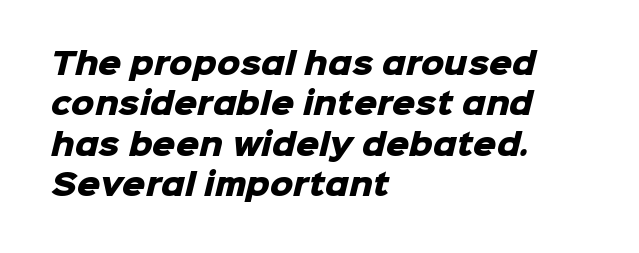
Q: Is the text bold? A: Yes.
Q: Is the typeface a serif or a sans-serif typeface? A: Sans-serif.
Q: Is the text underlined? A: No.
Q: How is the paragraph aligned? A: Left-aligned.
Q: Is the spacing between letters normal or unusually wide? A: Normal.
Q: Is the spacing between lines tight, normal or loose? A: Normal.
Q: Width (condensed, normal, or wide)? A: Normal.
Q: Stroke contrast? A: Low.
Q: x-height? A: Medium.
Q: Monospaced? A: No.
